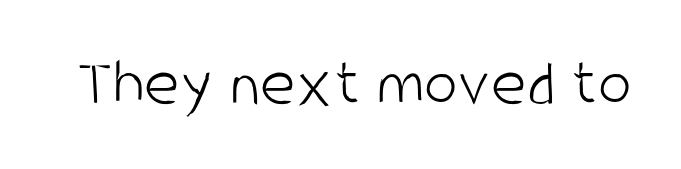
{"serif": "no", "italic": "no", "bold": "no", "weight": "light", "width": "condensed", "stroke_contrast": "low", "x_height": "large", "monospaced": "no", "underline": "no", "letter_spacing": "normal", "letter_spacing_em": 0.0, "glyph_px": 68}
